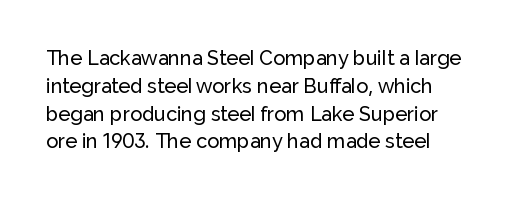
Unlike italic type, these characters show no tilt at all. Inter-character spacing is left at the font's built-in metrics. The block of text has a typical density, with ordinary space between rows. Underlining? Definitely not there.
